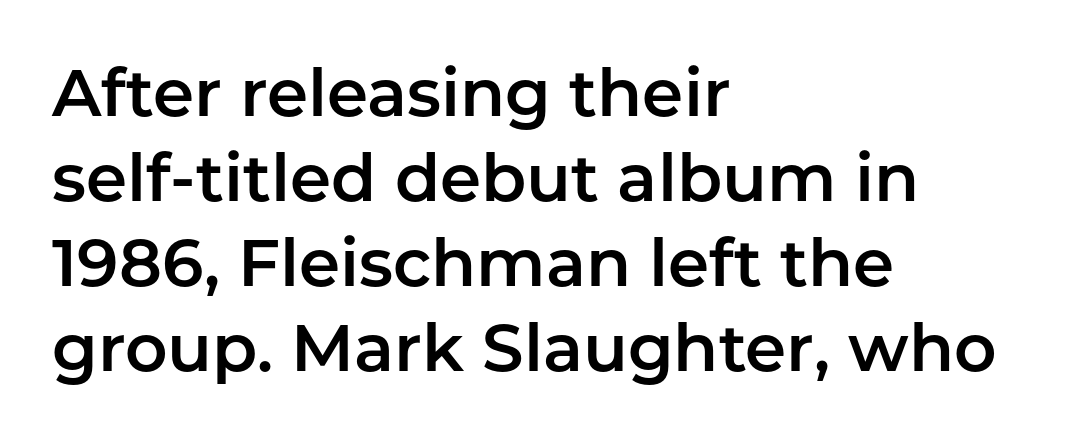
{"serif": "no", "italic": "no", "width": "normal", "stroke_contrast": "low", "x_height": "medium", "monospaced": "no", "underline": "no", "align": "left", "line_spacing": "normal", "line_spacing_ratio": 1.29, "letter_spacing": "normal", "letter_spacing_em": 0.0, "glyph_px": 66}
